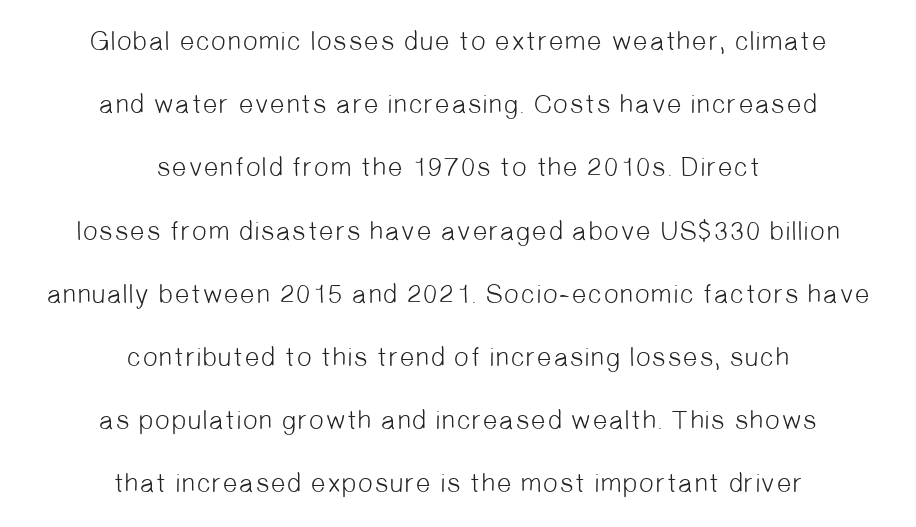
The image shows 27 px text type; set centered, loose line spacing (2.34x), normal letter spacing, not underlined.
